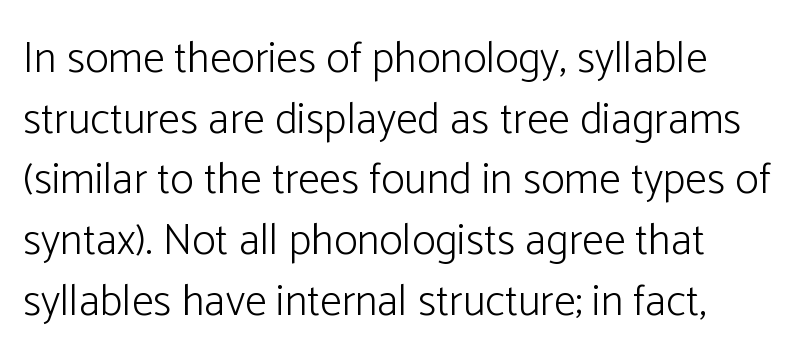
Q: Is the text bold? A: No.
Q: Is the text italic (slanted)? A: No, it is upright.
Q: Is the typeface a serif or a sans-serif typeface? A: Sans-serif.
Q: Is the text underlined? A: No.
Q: How is the paragraph aligned? A: Left-aligned.
Q: Is the spacing between letters normal or unusually wide? A: Normal.
Q: Is the spacing between lines tight, normal or loose? A: Normal.
Q: Width (condensed, normal, or wide)? A: Normal.
Q: Stroke contrast? A: Low.
Q: x-height? A: Medium.
Q: Monospaced? A: No.
